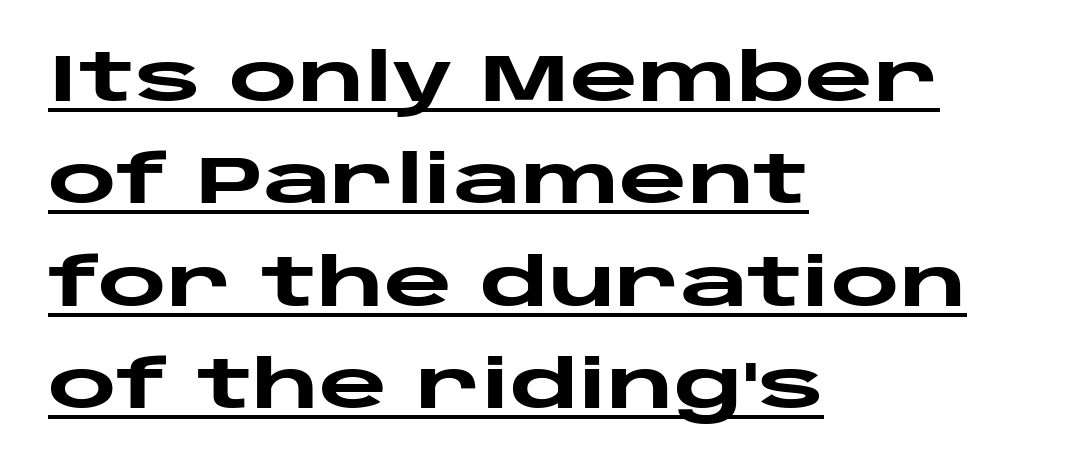
Q: Is the text bold? A: Yes.
Q: Is the text italic (slanted)? A: No, it is upright.
Q: Is the typeface a serif or a sans-serif typeface? A: Sans-serif.
Q: Is the text underlined? A: Yes.
Q: How is the paragraph aligned? A: Left-aligned.
Q: Is the spacing between letters normal or unusually wide? A: Normal.
Q: Is the spacing between lines tight, normal or loose? A: Normal.
Q: Width (condensed, normal, or wide)? A: Wide.
Q: Stroke contrast? A: Low.
Q: x-height? A: Large.
Q: Monospaced? A: No.
